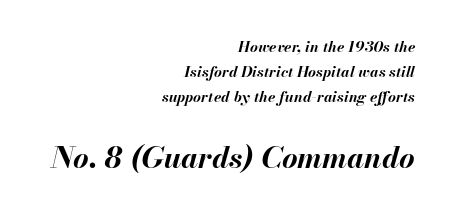
{"italic": "yes", "lean": "right", "slant_degrees": 13, "bold": "yes", "weight": "bold", "width": "normal", "stroke_contrast": "medium", "x_height": "small", "monospaced": "no", "underline": "no", "align": "right", "line_spacing": "normal", "line_spacing_ratio": 1.67, "letter_spacing": "normal", "letter_spacing_em": 0.0, "larger_block": "second", "size_ratio": 2.0, "glyph_px": 30}
